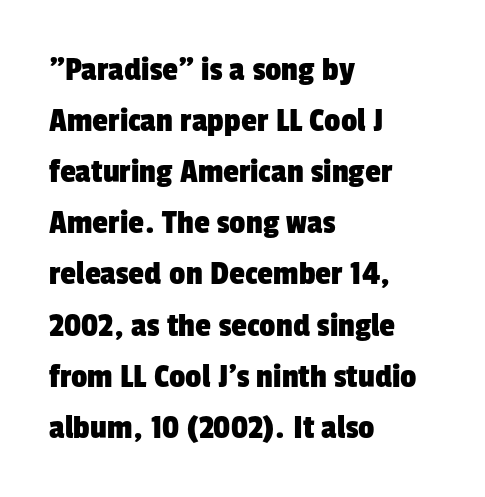
Q: Is the typeface a serif or a sans-serif typeface? A: Sans-serif.
Q: Is the text underlined? A: No.
Q: How is the paragraph aligned? A: Left-aligned.
Q: Is the spacing between letters normal or unusually wide? A: Normal.
Q: Is the spacing between lines tight, normal or loose? A: Normal.
Q: Width (condensed, normal, or wide)? A: Condensed.
Q: Stroke contrast? A: Low.
Q: x-height? A: Medium.
Q: Monospaced? A: No.
